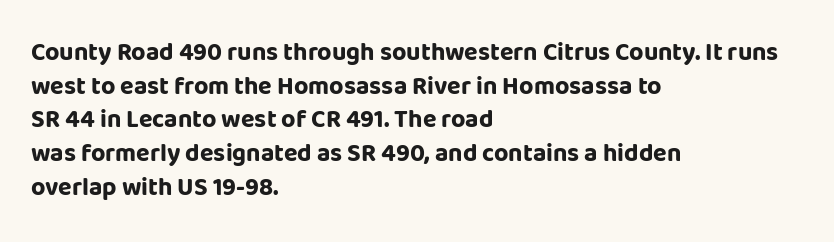
The image shows 25 px bold type, upright; set left-aligned, normal line spacing (1.35x), normal letter spacing, not underlined.
